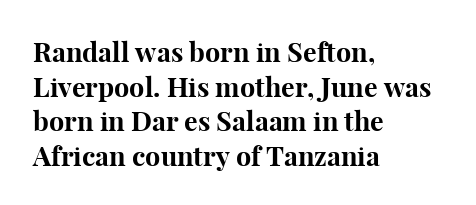
The image shows 27 px bold type, upright; set left-aligned, normal line spacing (1.28x), normal letter spacing, not underlined.
